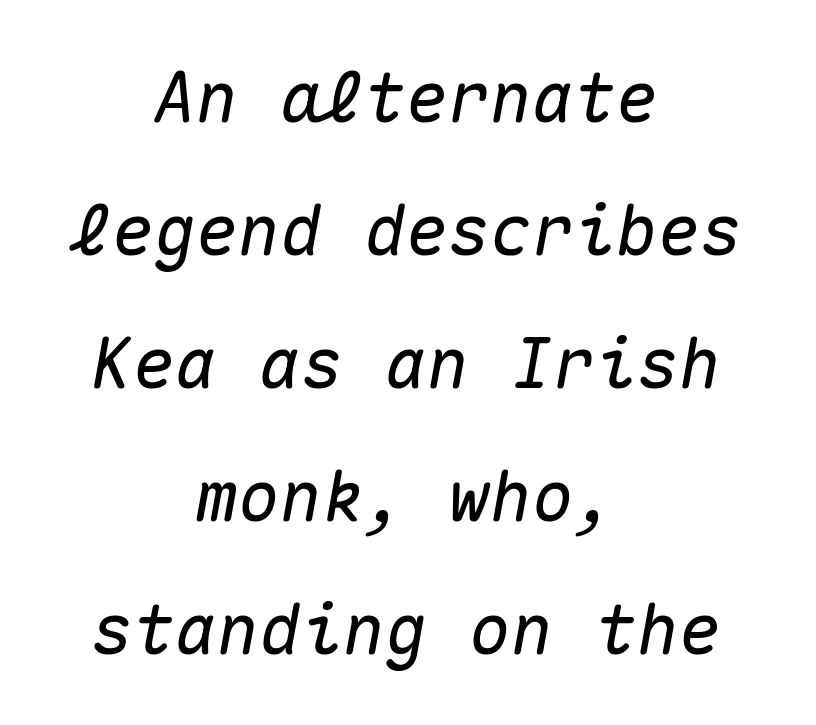
The image shows 70 px text type, italic (leaning right), monospaced; set centered, loose line spacing (1.9x), normal letter spacing, not underlined; medium stroke contrast and a medium x-height.
